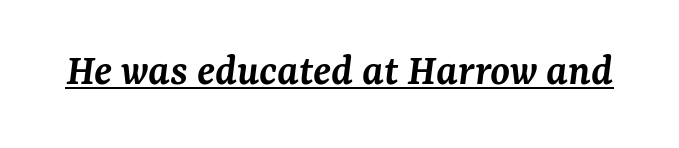
The image shows 45 px semibold serif type, italic (leaning right); set normal letter spacing, underlined; medium stroke contrast and a medium x-height.
